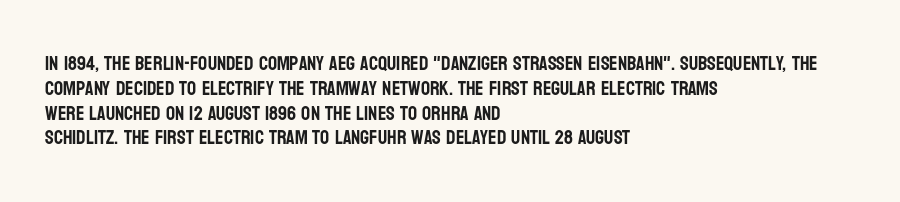
Q: Is the text italic (slanted)? A: No, it is upright.
Q: Is the text underlined? A: No.
Q: How is the paragraph aligned? A: Left-aligned.
Q: Is the spacing between letters normal or unusually wide? A: Normal.
